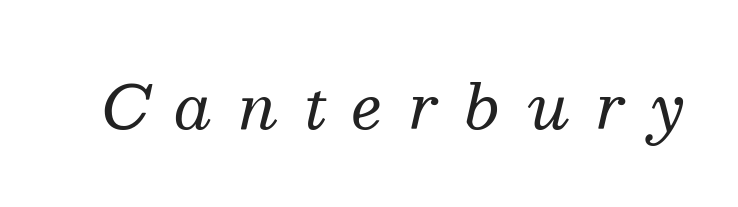
{"serif": "yes", "italic": "yes", "lean": "right", "slant_degrees": 13, "bold": "no", "weight": "regular", "width": "normal", "stroke_contrast": "medium", "x_height": "medium", "monospaced": "no", "underline": "no", "letter_spacing": "wide", "letter_spacing_em": 0.42, "glyph_px": 61}
